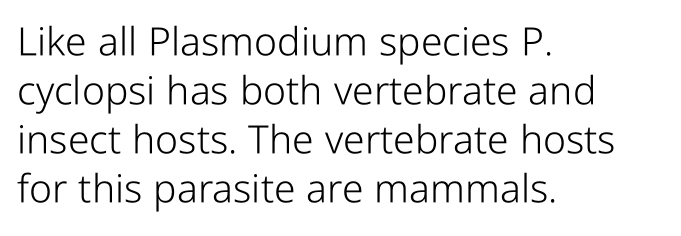
The image shows 39 px light, condensed sans-serif type, upright; set left-aligned, normal line spacing (1.26x), normal letter spacing, not underlined; low stroke contrast and a medium x-height.
